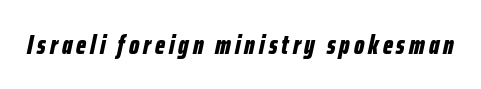
Q: Is the text bold? A: Yes.
Q: Is the text italic (slanted)? A: Yes, it leans right by about 12 degrees.
Q: Is the text underlined? A: No.
